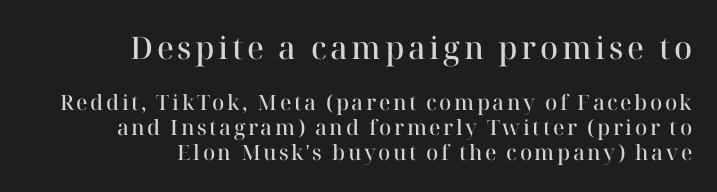
{"serif": "yes", "italic": "no", "bold": "semi", "weight": "semibold", "width": "normal", "stroke_contrast": "high", "x_height": "medium", "monospaced": "no", "underline": "no", "align": "right", "line_spacing_ratio": 1.19, "larger_block": "first", "size_ratio": 1.48, "glyph_px": 31}
